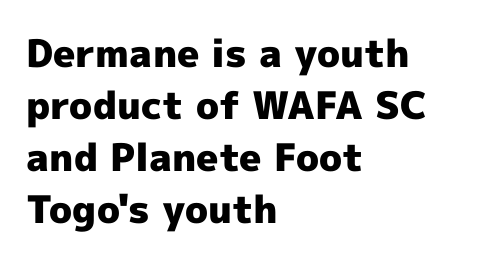
The image shows 38 px heavy sans-serif type, upright; set left-aligned, normal line spacing (1.37x), normal letter spacing, not underlined; a medium x-height.
